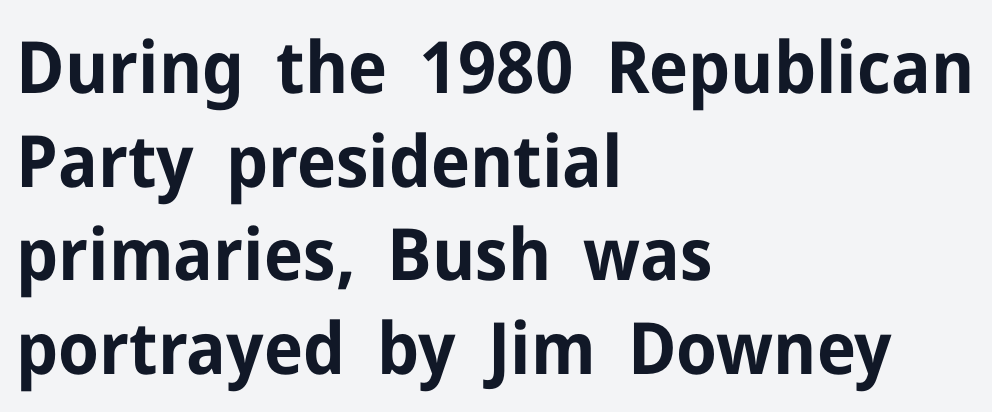
The image shows 72 px bold sans-serif type, upright; set left-aligned, normal line spacing (1.3x), normal letter spacing, not underlined; low stroke contrast and a medium x-height.
